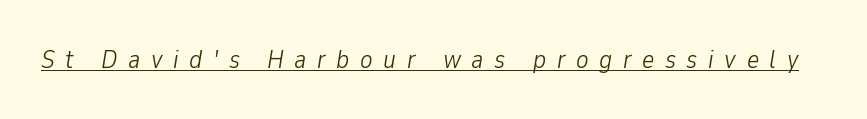
The image shows 26 px text type, italic (leaning right); set unusually wide letter spacing (+0.41 em), underlined.
